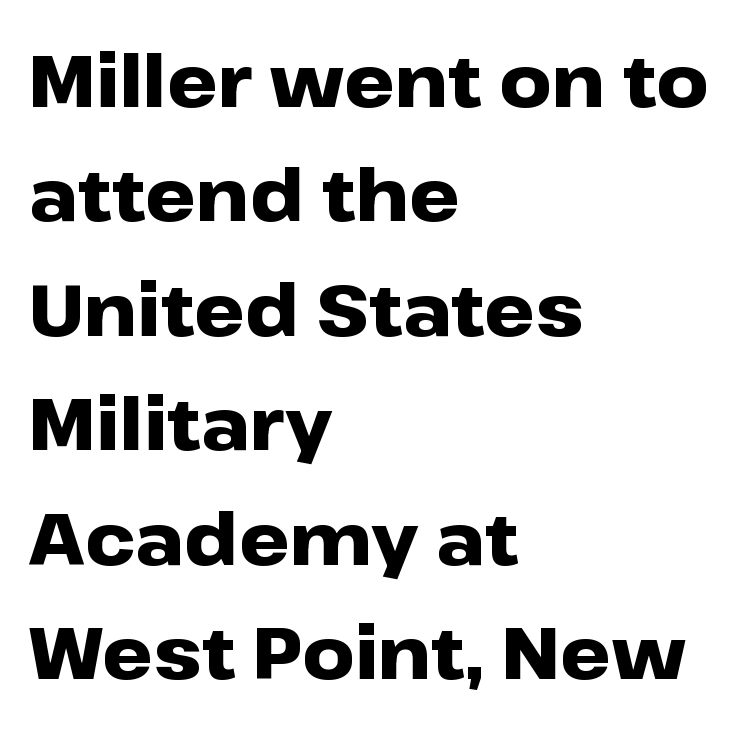
Q: Is the text bold? A: Yes.
Q: Is the text italic (slanted)? A: No, it is upright.
Q: Is the typeface a serif or a sans-serif typeface? A: Sans-serif.
Q: Is the text underlined? A: No.
Q: How is the paragraph aligned? A: Left-aligned.
Q: Is the spacing between letters normal or unusually wide? A: Normal.
Q: Is the spacing between lines tight, normal or loose? A: Normal.
Q: Width (condensed, normal, or wide)? A: Wide.
Q: Stroke contrast? A: Low.
Q: x-height? A: Medium.
Q: Monospaced? A: No.
